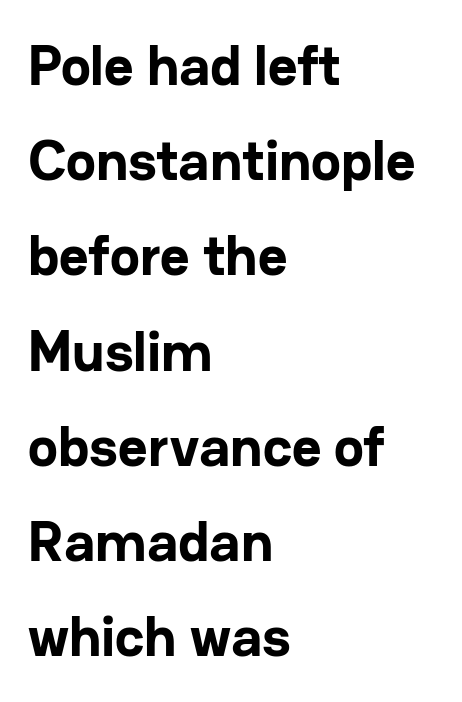
{"serif": "no", "italic": "no", "bold": "yes", "weight": "bold", "width": "normal", "stroke_contrast": "low", "x_height": "medium", "monospaced": "no", "underline": "no", "align": "left", "line_spacing": "normal", "line_spacing_ratio": 1.67, "letter_spacing": "normal", "letter_spacing_em": 0.0, "glyph_px": 57}
